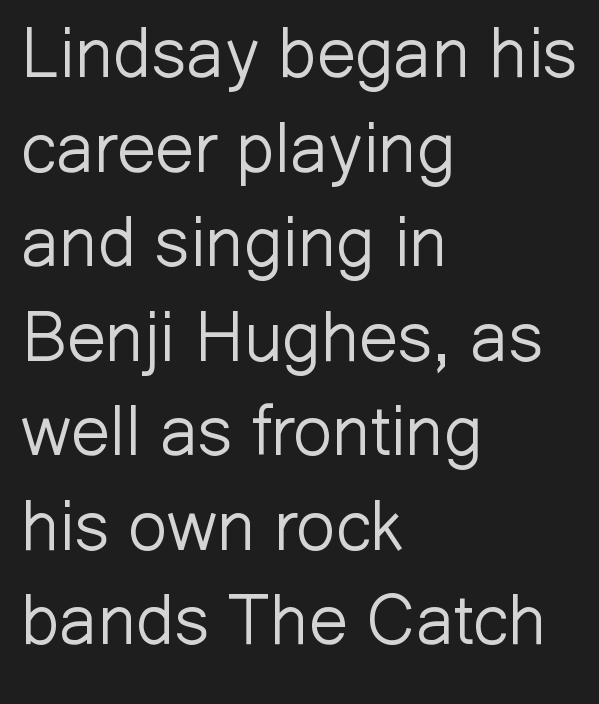
Q: Is the text bold? A: No.
Q: Is the text italic (slanted)? A: No, it is upright.
Q: Is the typeface a serif or a sans-serif typeface? A: Sans-serif.
Q: Is the text underlined? A: No.
Q: How is the paragraph aligned? A: Left-aligned.
Q: Is the spacing between letters normal or unusually wide? A: Normal.
Q: Is the spacing between lines tight, normal or loose? A: Normal.
Q: Width (condensed, normal, or wide)? A: Normal.
Q: Stroke contrast? A: Low.
Q: x-height? A: Medium.
Q: Monospaced? A: No.
